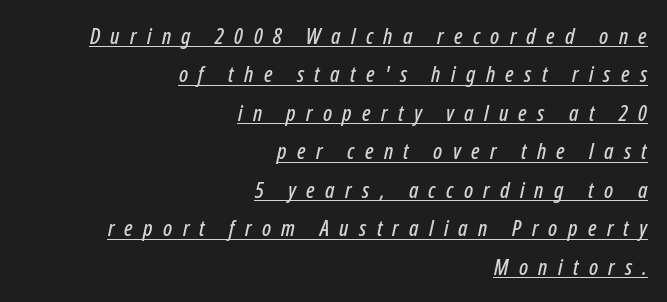
Is the type slanted? Yes — the strokes lean at a clear angle. Casual observation: everything's shoved over to the right. Honestly, the letter spacing is so wide it's the main thing you notice. Notice how a bar underscores the lettering throughout.
